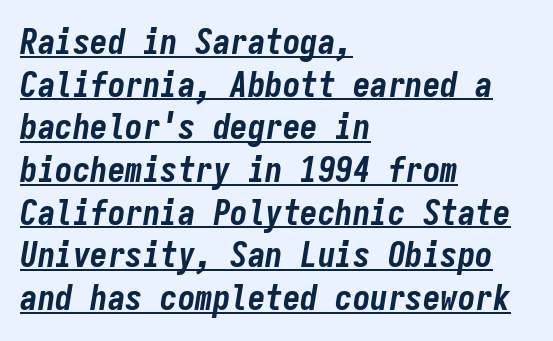
Q: Is the text bold? A: Yes.
Q: Is the text italic (slanted)? A: Yes, it leans right by about 9 degrees.
Q: Is the text underlined? A: Yes.
Q: How is the paragraph aligned? A: Left-aligned.
Q: Is the spacing between letters normal or unusually wide? A: Normal.
Q: Width (condensed, normal, or wide)? A: Condensed.
Q: Stroke contrast? A: Low.
Q: x-height? A: Medium.
Q: Monospaced? A: Yes.
